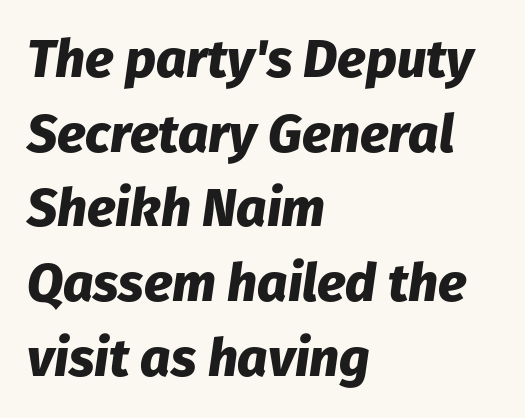
Q: Is the text bold? A: Yes.
Q: Is the text italic (slanted)? A: Yes, it leans right by about 8 degrees.
Q: Is the text underlined? A: No.
Q: How is the paragraph aligned? A: Left-aligned.
Q: Is the spacing between letters normal or unusually wide? A: Normal.
Q: Is the spacing between lines tight, normal or loose? A: Normal.
Q: Width (condensed, normal, or wide)? A: Normal.
Q: Stroke contrast? A: Low.
Q: x-height? A: Medium.
Q: Monospaced? A: No.
